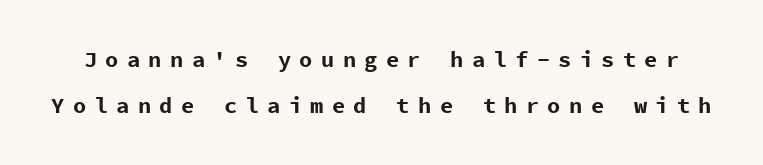
{"italic": "no", "bold": "yes", "underline": "no", "line_spacing": "loose", "line_spacing_ratio": 2.1, "letter_spacing": "wide", "letter_spacing_em": 0.38, "glyph_px": 22}
